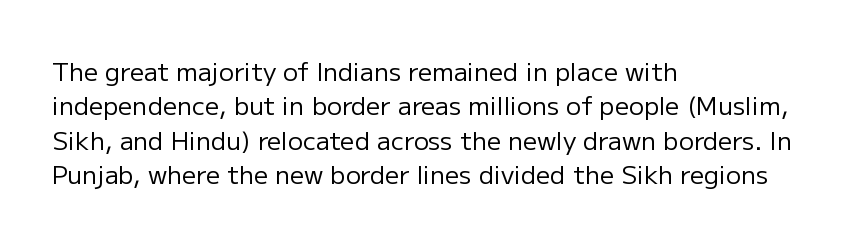
The image shows 25 px text type, upright; set left-aligned, normal line spacing (1.38x), normal letter spacing, not underlined.
